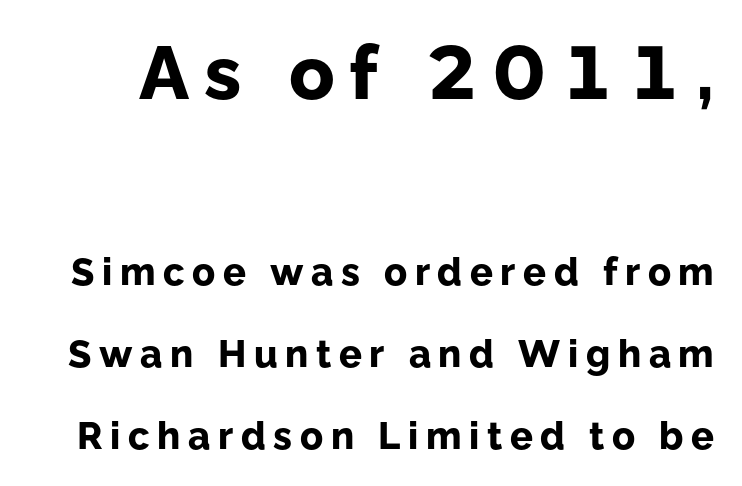
Q: Is the text bold? A: Yes.
Q: Is the text italic (slanted)? A: No, it is upright.
Q: Is the typeface a serif or a sans-serif typeface? A: Sans-serif.
Q: Is the text underlined? A: No.
Q: Is the spacing between letters normal or unusually wide? A: Unusually wide.
Q: Is the spacing between lines tight, normal or loose? A: Loose.
Q: Which block of text is set in a larger size, the first (top) or the second (bottom)? A: The first (top) one.
Q: Width (condensed, normal, or wide)? A: Normal.
Q: Stroke contrast? A: Low.
Q: x-height? A: Medium.
Q: Monospaced? A: No.
